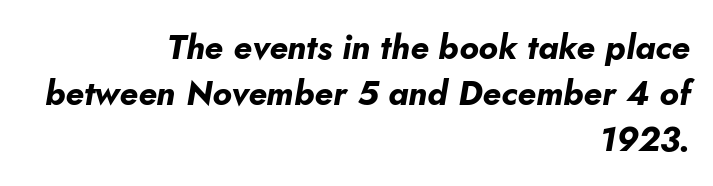
Pretty heavy lettering here — definitely bold. This sample is right-justified, so line beginnings fall wherever the words allow. Letter spacing: default. Proportional: the letters do not fall into vertical columns.
